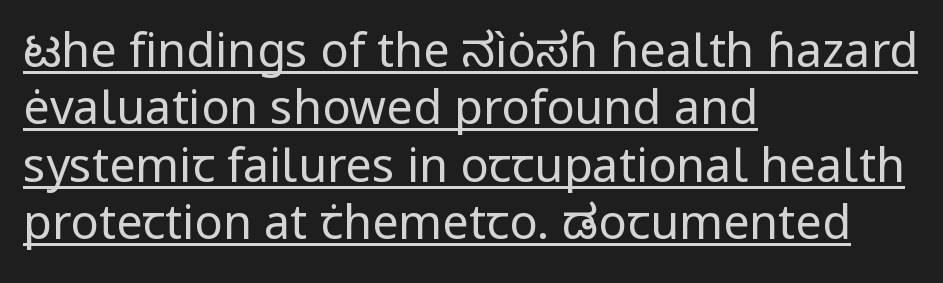
Nobody touched the tracking dial on this one. A typesetter would label this face a sans. Italic: no, the glyphs are upright roman. This sample has the flowing, uneven cadence of proportional lettering.
